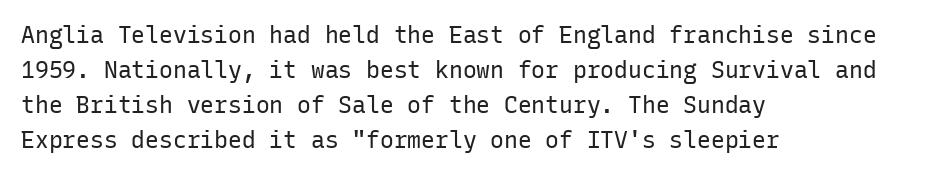
Q: Is the text bold? A: No.
Q: Is the text italic (slanted)? A: No, it is upright.
Q: Is the text underlined? A: No.
Q: How is the paragraph aligned? A: Left-aligned.
Q: Is the spacing between letters normal or unusually wide? A: Normal.
Q: Is the spacing between lines tight, normal or loose? A: Normal.
